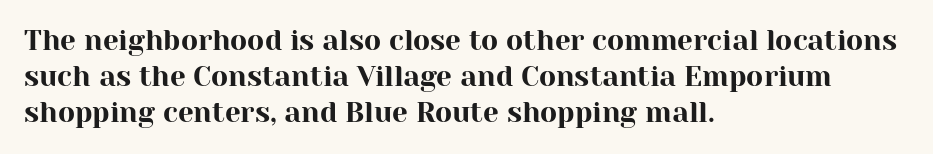
{"serif": "yes", "italic": "no", "width": "normal", "stroke_contrast": "high", "x_height": "medium", "monospaced": "no", "underline": "no", "align": "left", "line_spacing": "normal", "line_spacing_ratio": 1.29, "letter_spacing": "normal", "letter_spacing_em": 0.0, "glyph_px": 28}
